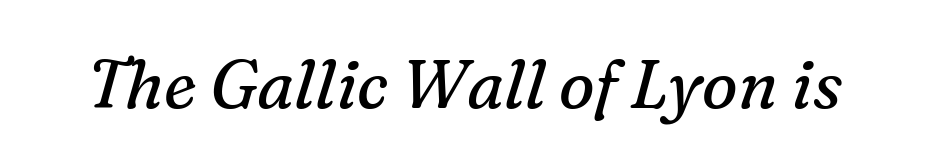
Observe the serifs anchoring each vertical stroke in this sample. Proportional: the letters do not fall into vertical columns. The whole block is typeset with a tilt. The area under the type is left untouched. Each stroke keeps to a modest, everyday thickness or less.
